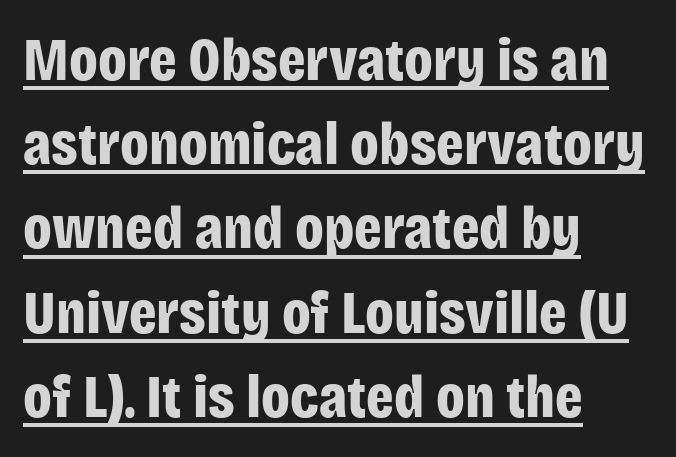
The image shows 61 px bold, condensed sans-serif type, upright; set left-aligned, normal line spacing (1.38x), normal letter spacing, underlined; low stroke contrast and a large x-height.
